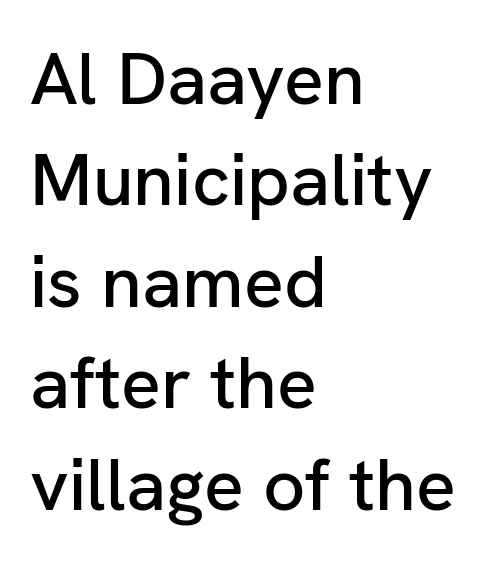
{"serif": "no", "italic": "no", "width": "normal", "stroke_contrast": "low", "x_height": "medium", "monospaced": "no", "underline": "no", "align": "left", "line_spacing": "normal", "line_spacing_ratio": 1.37, "letter_spacing": "normal", "letter_spacing_em": 0.0, "glyph_px": 74}
